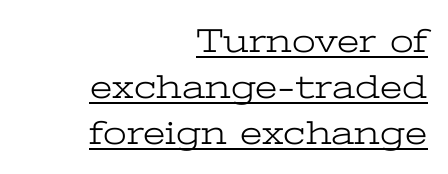
The image shows 34 px light, wide serif type, upright; set right-aligned, normal line spacing (1.35x), normal letter spacing, underlined; low stroke contrast and a medium x-height.
